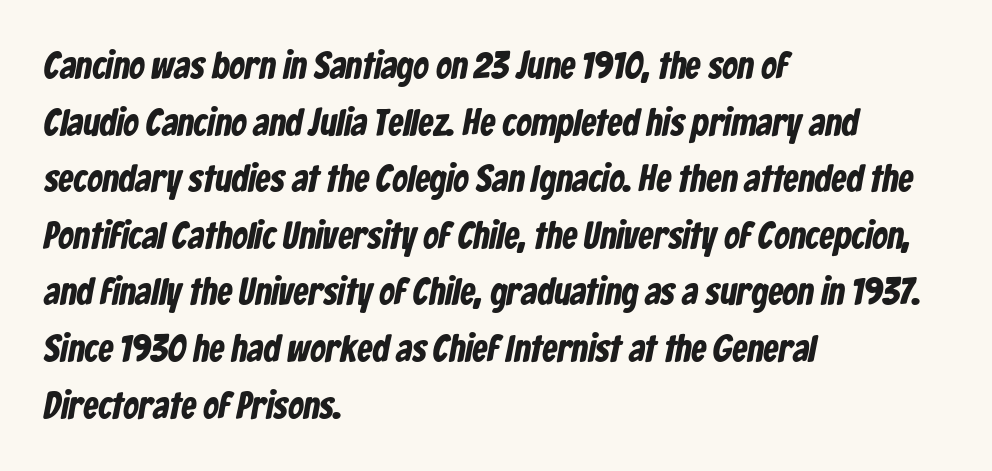
The image shows 38 px condensed sans-serif type; set left-aligned, normal line spacing (1.49x), normal letter spacing, not underlined; low stroke contrast and a medium x-height.
